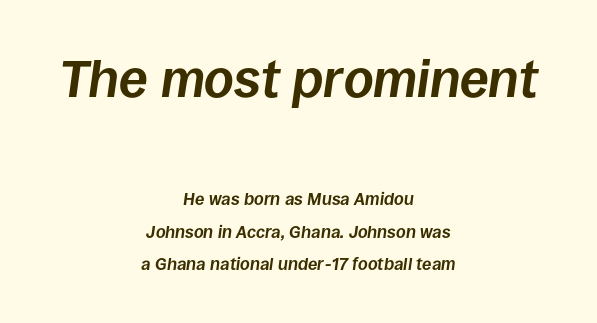
The image shows 52 px bold type, italic (leaning right); set centered, loose line spacing (1.9x), normal letter spacing, not underlined; the first (top) block is 3.06x larger; low stroke contrast and a large x-height.
